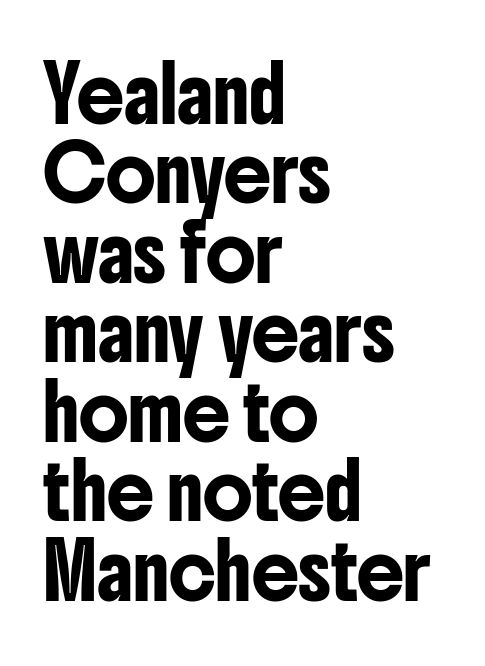
The image shows 53 px condensed sans-serif type, upright; set left-aligned, normal line spacing (1.5x), normal letter spacing, not underlined; low stroke contrast and a medium x-height.
